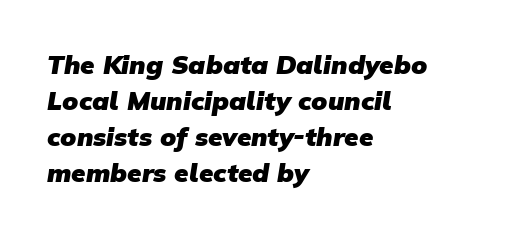
Observe the ordinary spacing: letters are neighbours, not strangers. The sample has been set heavy, in full bold. The ragged edge is on the right, which tells us the setting is flush left. The block of text has a typical density, with ordinary space between rows.
